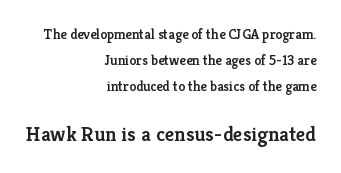
Descenders are the only things crossing below the line. Each word holds together tightly as a unit, with standard inter-letter gaps. The typesetting leans somewhat heavy: a semibold. A typesetter would mark this as roman, not italic. Casual observation: everything's shoved over to the right.
